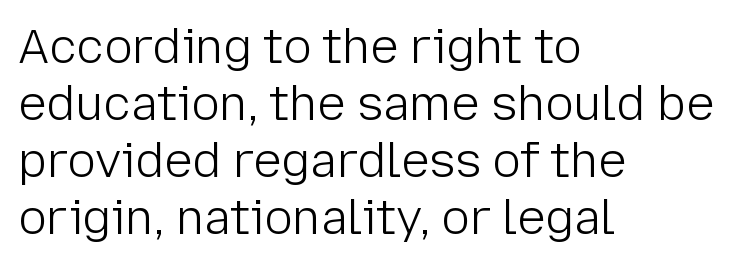
{"serif": "no", "italic": "no", "bold": "no", "weight": "light", "width": "normal", "stroke_contrast": "low", "x_height": "medium", "monospaced": "no", "underline": "no", "align": "left", "line_spacing_ratio": 1.21, "letter_spacing": "normal", "letter_spacing_em": 0.0, "glyph_px": 47}
